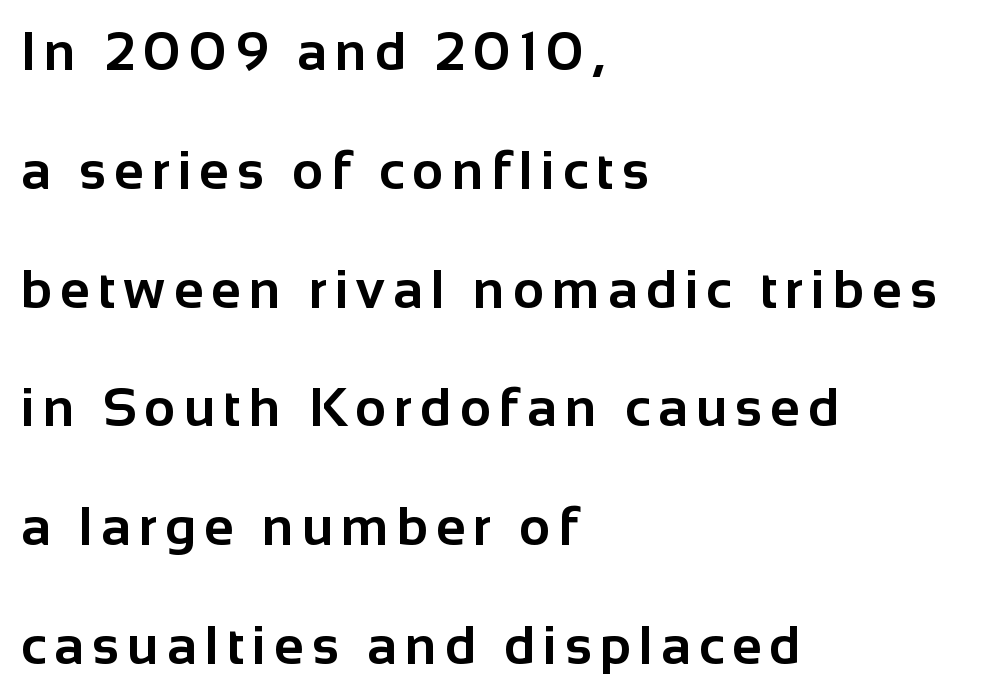
Q: Is the text bold? A: Yes.
Q: Is the text italic (slanted)? A: No, it is upright.
Q: Is the typeface a serif or a sans-serif typeface? A: Sans-serif.
Q: Is the text underlined? A: No.
Q: How is the paragraph aligned? A: Left-aligned.
Q: Is the spacing between lines tight, normal or loose? A: Loose.
Q: Width (condensed, normal, or wide)? A: Normal.
Q: Stroke contrast? A: Low.
Q: x-height? A: Medium.
Q: Monospaced? A: No.
